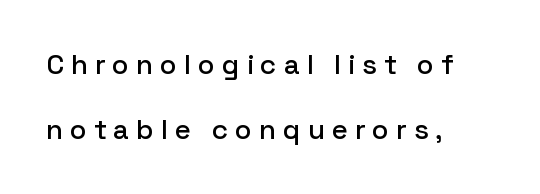
The image shows 28 px sans-serif type, upright; set left-aligned, loose line spacing (2.32x), unusually wide letter spacing (+0.24 em), not underlined; low stroke contrast and a medium x-height.
